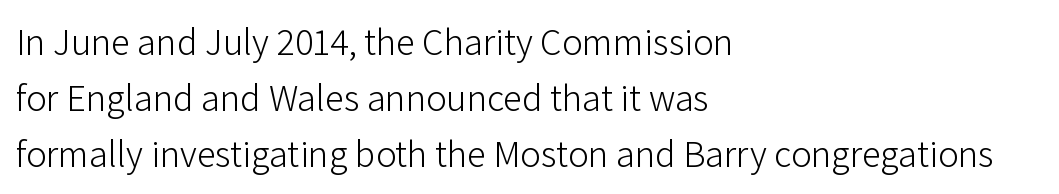
Q: Is the text bold? A: No.
Q: Is the text italic (slanted)? A: No, it is upright.
Q: Is the typeface a serif or a sans-serif typeface? A: Sans-serif.
Q: Is the text underlined? A: No.
Q: How is the paragraph aligned? A: Left-aligned.
Q: Is the spacing between letters normal or unusually wide? A: Normal.
Q: Is the spacing between lines tight, normal or loose? A: Normal.
Q: Width (condensed, normal, or wide)? A: Normal.
Q: Stroke contrast? A: Low.
Q: x-height? A: Medium.
Q: Monospaced? A: No.
